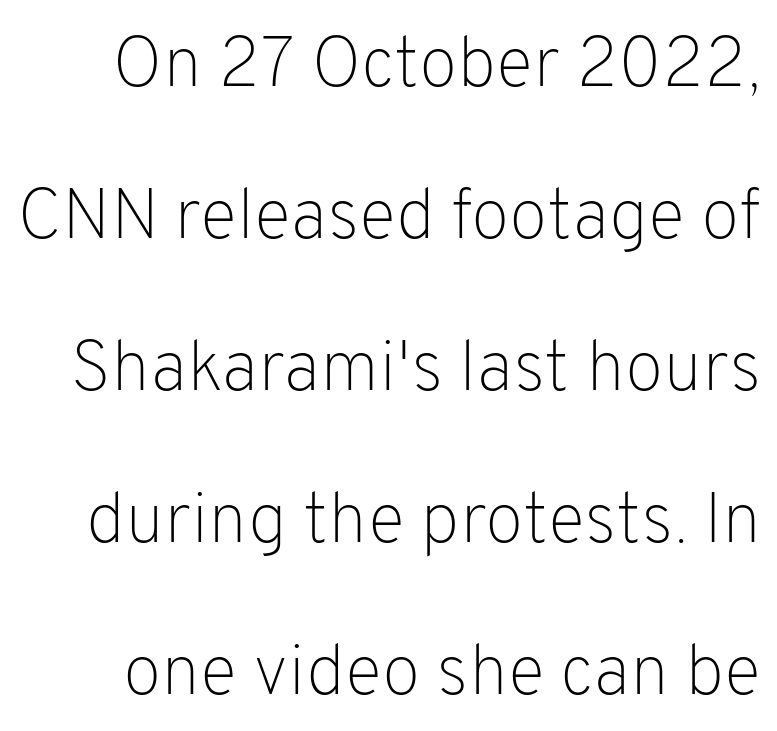
Q: Is the text bold? A: No.
Q: Is the text italic (slanted)? A: No, it is upright.
Q: Is the typeface a serif or a sans-serif typeface? A: Sans-serif.
Q: Is the text underlined? A: No.
Q: Is the spacing between letters normal or unusually wide? A: Normal.
Q: Is the spacing between lines tight, normal or loose? A: Loose.
Q: Width (condensed, normal, or wide)? A: Normal.
Q: Stroke contrast? A: Low.
Q: x-height? A: Medium.
Q: Monospaced? A: No.
